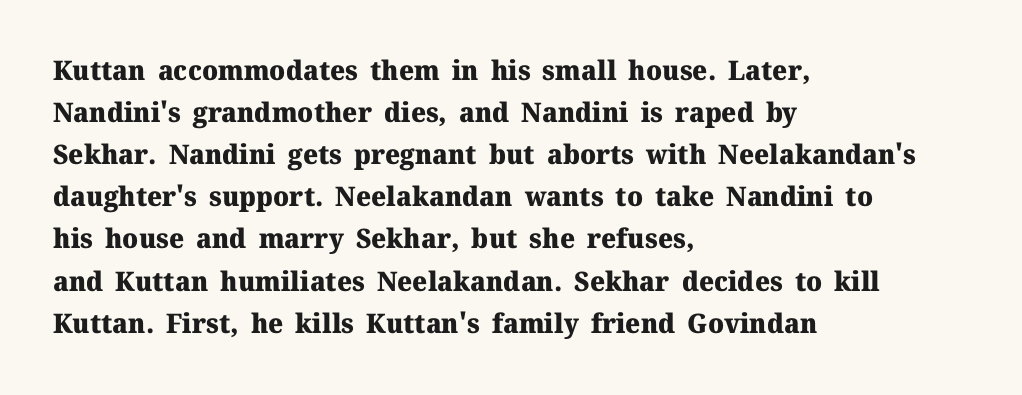
Nothing unusual about the tracking: characters are spaced as the font intends. Layout note: lines flush left. Does the lettering tilt? It doesn't — this is upright. The characters look thick and weighty, a clear bold. If you measured baseline to baseline, you'd find a middling distance. Underlining? Definitely not there.
